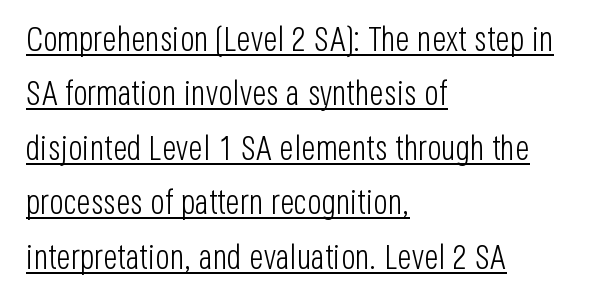
Q: Is the text bold? A: No.
Q: Is the text italic (slanted)? A: No, it is upright.
Q: Is the typeface a serif or a sans-serif typeface? A: Sans-serif.
Q: Is the text underlined? A: Yes.
Q: How is the paragraph aligned? A: Left-aligned.
Q: Is the spacing between letters normal or unusually wide? A: Normal.
Q: Is the spacing between lines tight, normal or loose? A: Normal.
Q: Width (condensed, normal, or wide)? A: Condensed.
Q: Stroke contrast? A: Low.
Q: x-height? A: Large.
Q: Monospaced? A: No.
